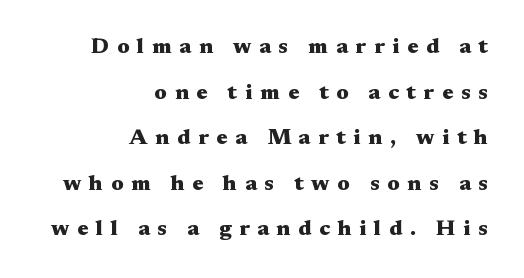
{"italic": "no", "bold": "yes", "underline": "no", "align": "right", "line_spacing": "loose", "line_spacing_ratio": 2.07, "letter_spacing": "wide", "letter_spacing_em": 0.35, "glyph_px": 22}
